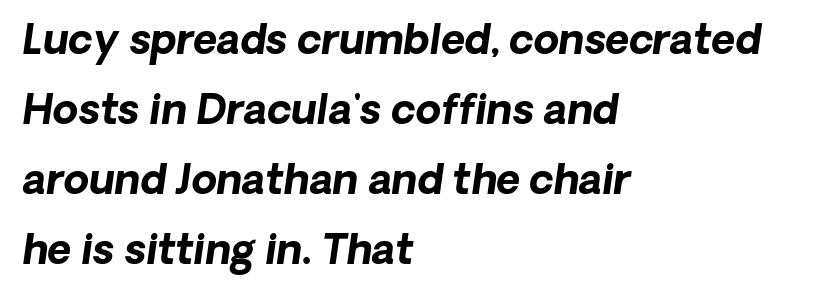
The image shows 41 px bold sans-serif type; set left-aligned, line spacing 1.71x, normal letter spacing, not underlined; low stroke contrast and a medium x-height.
